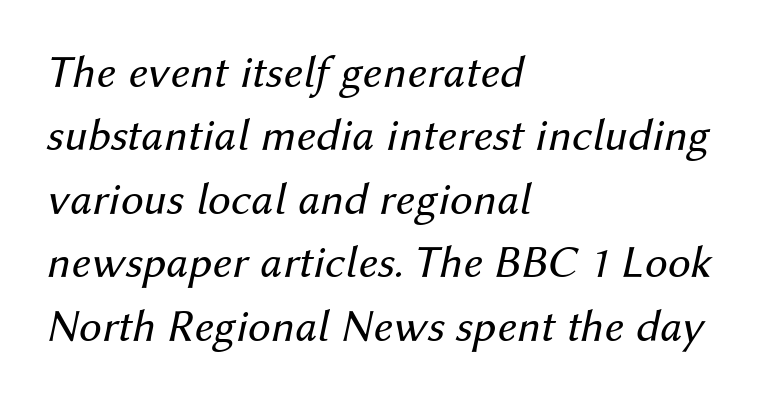
The image shows 46 px regular-weight type, italic (leaning right); set left-aligned, normal line spacing (1.38x), normal letter spacing, not underlined; medium stroke contrast and a medium x-height.
